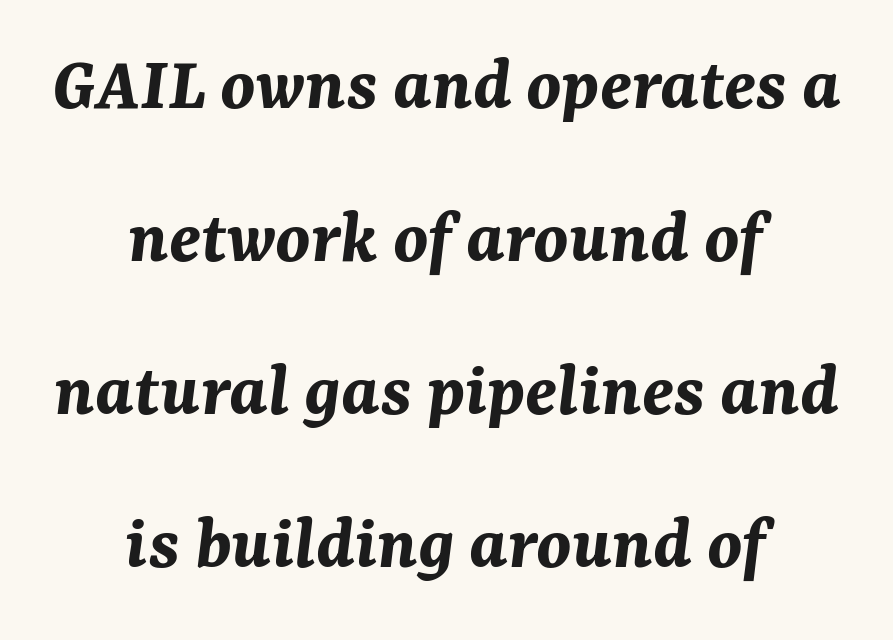
{"italic": "yes", "lean": "right", "slant_degrees": 7, "bold": "yes", "weight": "bold", "width": "normal", "stroke_contrast": "medium", "x_height": "medium", "monospaced": "no", "underline": "no", "align": "center", "line_spacing": "loose", "line_spacing_ratio": 1.96, "letter_spacing": "normal", "letter_spacing_em": 0.0, "glyph_px": 78}
